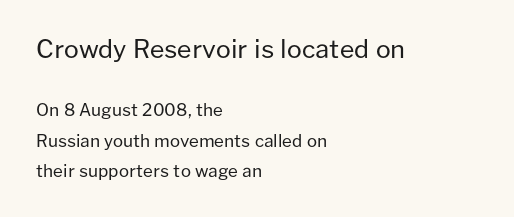
The image shows 25 px text type, upright; set left-aligned, line spacing 1.8x, normal letter spacing, not underlined; the first (top) block is 1.47x larger.
